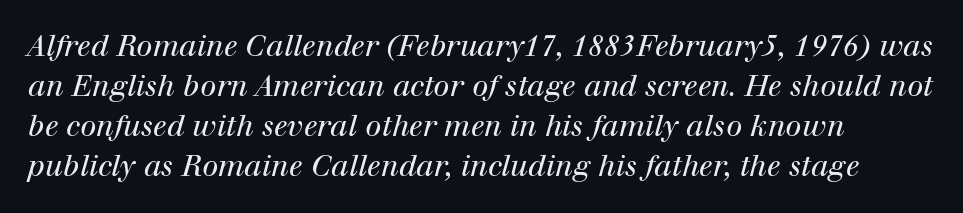
Q: Is the text bold? A: No.
Q: Is the text italic (slanted)? A: Yes, it leans right by about 12 degrees.
Q: Is the typeface a serif or a sans-serif typeface? A: Serif.
Q: Is the text underlined? A: No.
Q: Is the spacing between letters normal or unusually wide? A: Normal.
Q: Is the spacing between lines tight, normal or loose? A: Normal.
Q: Width (condensed, normal, or wide)? A: Normal.
Q: Stroke contrast? A: High.
Q: x-height? A: Medium.
Q: Monospaced? A: No.
